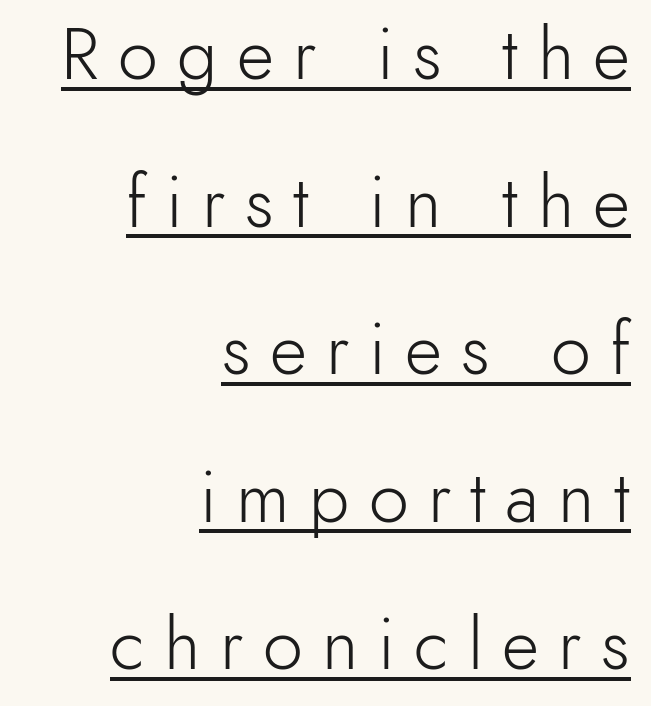
The image shows 72 px light sans-serif type, upright; set right-aligned, loose line spacing (2.05x), unusually wide letter spacing (+0.27 em), underlined; a small x-height.
